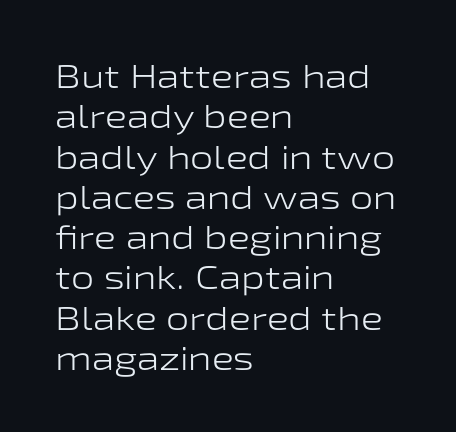
{"serif": "no", "italic": "no", "bold": "no", "weight": "light", "width": "wide", "stroke_contrast": "low", "x_height": "medium", "monospaced": "no", "underline": "no", "align": "left", "line_spacing_ratio": 1.22, "letter_spacing": "normal", "letter_spacing_em": 0.0, "glyph_px": 33}
